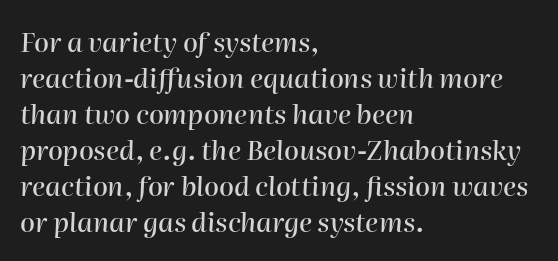
{"italic": "yes", "lean": "right", "slant_degrees": 2, "underline": "no", "align": "left", "line_spacing": "normal", "line_spacing_ratio": 1.33, "letter_spacing": "normal", "letter_spacing_em": 0.0, "glyph_px": 27}
